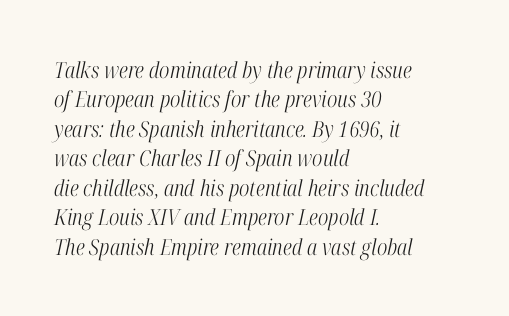
{"italic": "yes", "lean": "right", "slant_degrees": 12, "bold": "no", "underline": "no", "align": "left", "line_spacing": "normal", "line_spacing_ratio": 1.34, "letter_spacing": "normal", "letter_spacing_em": 0.0, "glyph_px": 22}
